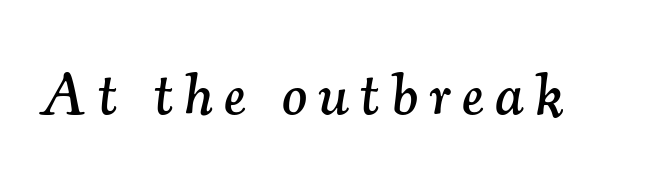
The image shows 59 px serif type, italic (leaning right); set unusually wide letter spacing (+0.2 em), not underlined; medium stroke contrast and a small x-height.
